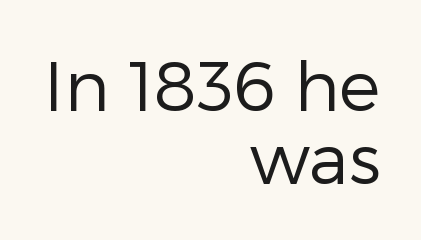
Q: Is the text bold? A: No.
Q: Is the text italic (slanted)? A: No, it is upright.
Q: Is the typeface a serif or a sans-serif typeface? A: Sans-serif.
Q: Is the text underlined? A: No.
Q: How is the paragraph aligned? A: Right-aligned.
Q: Is the spacing between letters normal or unusually wide? A: Normal.
Q: Is the spacing between lines tight, normal or loose? A: Tight.
Q: Width (condensed, normal, or wide)? A: Normal.
Q: Stroke contrast? A: Low.
Q: x-height? A: Medium.
Q: Monospaced? A: No.
